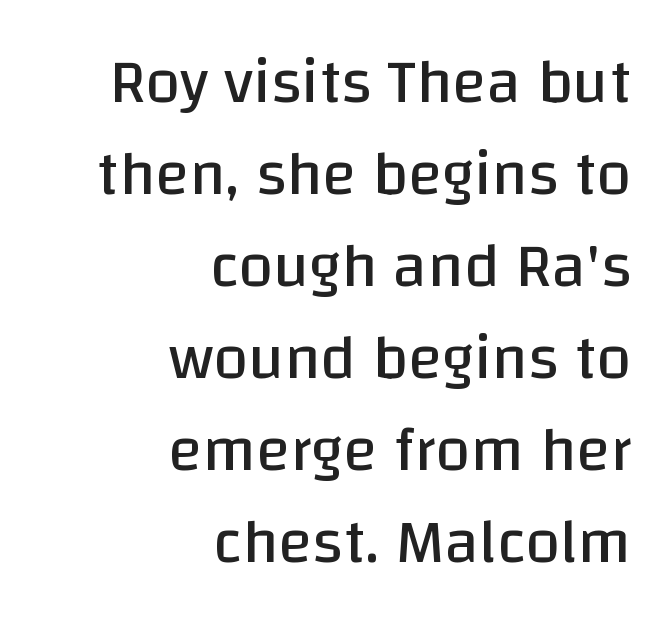
Q: Is the text bold? A: No.
Q: Is the text italic (slanted)? A: No, it is upright.
Q: Is the typeface a serif or a sans-serif typeface? A: Sans-serif.
Q: Is the text underlined? A: No.
Q: How is the paragraph aligned? A: Right-aligned.
Q: Is the spacing between letters normal or unusually wide? A: Normal.
Q: Is the spacing between lines tight, normal or loose? A: Normal.
Q: Width (condensed, normal, or wide)? A: Normal.
Q: Stroke contrast? A: Low.
Q: x-height? A: Large.
Q: Monospaced? A: No.
